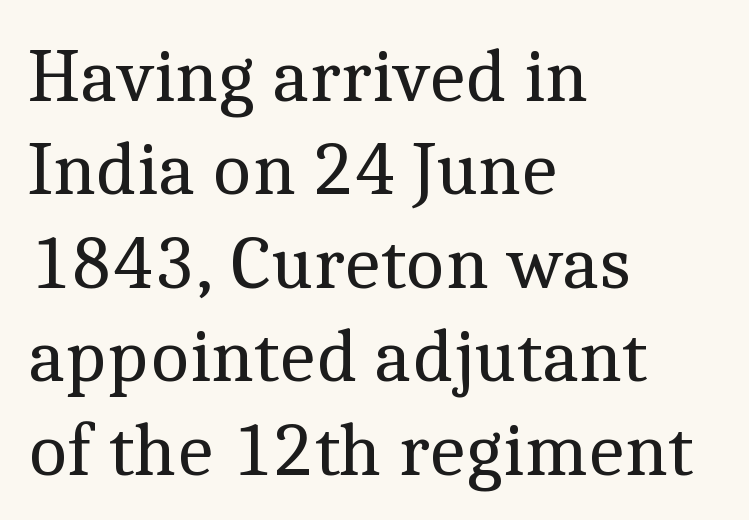
Each stroke keeps to a modest, everyday thickness or less. Character widths vary here, with narrow letters taking less room than wide ones. Nobody drew a line under any word here. In terms of letterform style, serifs are clearly present.
